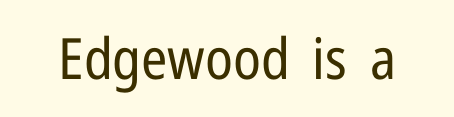
Q: Is the text bold? A: No.
Q: Is the text italic (slanted)? A: No, it is upright.
Q: Is the typeface a serif or a sans-serif typeface? A: Sans-serif.
Q: Is the text underlined? A: No.
Q: Is the spacing between letters normal or unusually wide? A: Normal.
Q: Width (condensed, normal, or wide)? A: Condensed.
Q: Stroke contrast? A: Low.
Q: x-height? A: Medium.
Q: Monospaced? A: No.
